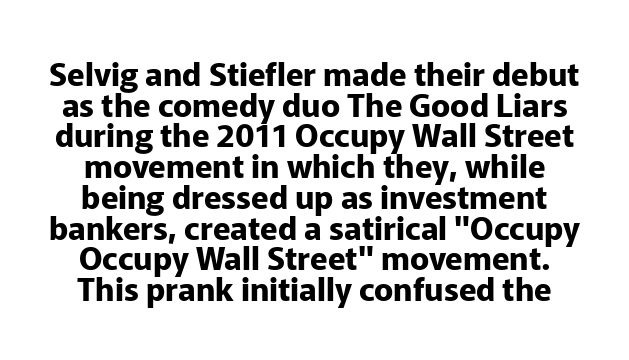
The image shows 32 px bold sans-serif type, upright; set tight line spacing (0.96x), normal letter spacing, not underlined; low stroke contrast and a medium x-height.
